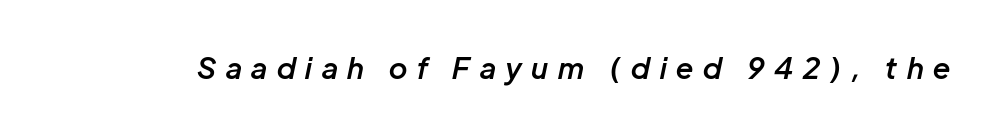
The image shows 29 px semibold type, italic (leaning right); set unusually wide letter spacing (+0.34 em), not underlined; low stroke contrast and a medium x-height.
